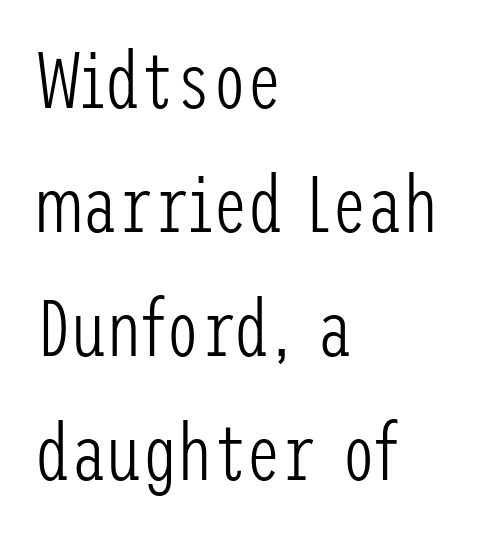
{"serif": "no", "italic": "no", "bold": "no", "weight": "light", "width": "condensed", "stroke_contrast": "low", "x_height": "medium", "underline": "no", "align": "left", "line_spacing": "normal", "line_spacing_ratio": 1.57, "letter_spacing": "normal", "letter_spacing_em": 0.0, "glyph_px": 79}
